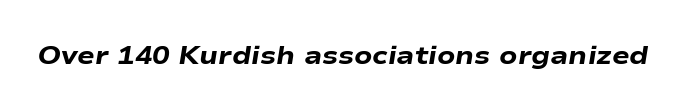
Emphasis-style slanted type is in use. The letterforms sit shoulder to shoulder at normal distance. The typesetting leans heavy: a genuine bold. Words float on clear page, feet unadorned.
